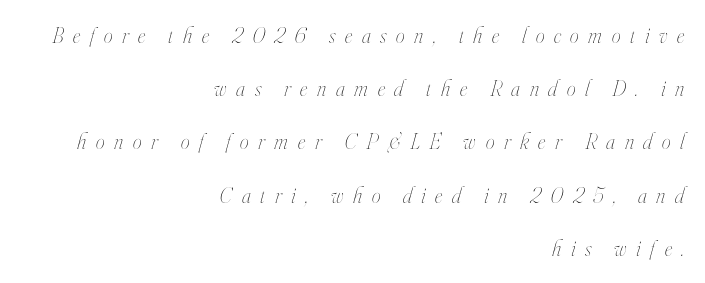
The image shows 22 px text type, italic (leaning right); set right-aligned, loose line spacing (2.42x), unusually wide letter spacing (+0.44 em), not underlined.
